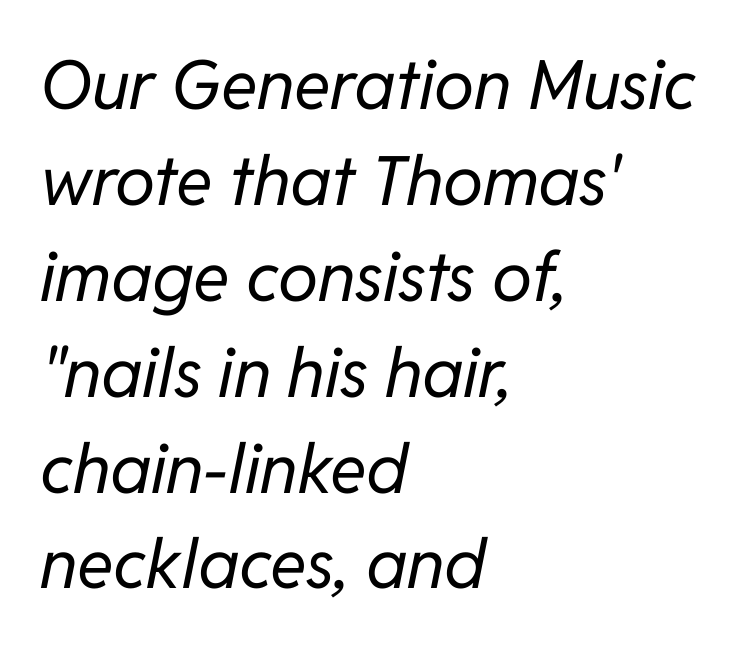
Q: Is the text bold? A: No.
Q: Is the text italic (slanted)? A: Yes, it leans right by about 11 degrees.
Q: Is the text underlined? A: No.
Q: How is the paragraph aligned? A: Left-aligned.
Q: Is the spacing between letters normal or unusually wide? A: Normal.
Q: Is the spacing between lines tight, normal or loose? A: Normal.
Q: Width (condensed, normal, or wide)? A: Normal.
Q: Stroke contrast? A: Low.
Q: x-height? A: Medium.
Q: Monospaced? A: No.
